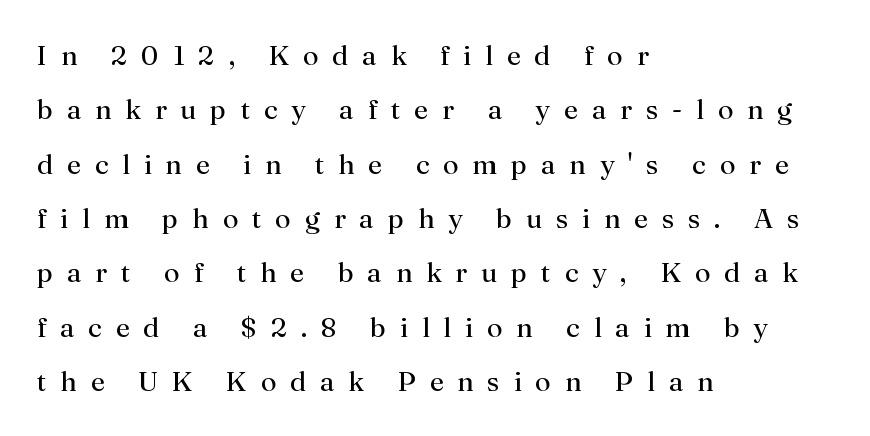
Q: Is the text bold? A: No.
Q: Is the text italic (slanted)? A: No, it is upright.
Q: Is the typeface a serif or a sans-serif typeface? A: Serif.
Q: Is the text underlined? A: No.
Q: How is the paragraph aligned? A: Left-aligned.
Q: Is the spacing between letters normal or unusually wide? A: Unusually wide.
Q: Is the spacing between lines tight, normal or loose? A: Loose.
Q: Width (condensed, normal, or wide)? A: Normal.
Q: Stroke contrast? A: Medium.
Q: x-height? A: Small.
Q: Monospaced? A: No.
